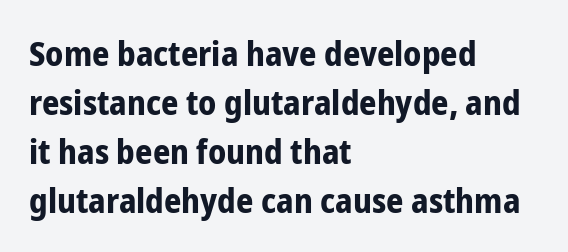
{"serif": "no", "italic": "no", "bold": "yes", "weight": "bold", "width": "condensed", "stroke_contrast": "low", "x_height": "medium", "monospaced": "no", "underline": "no", "align": "left", "line_spacing": "normal", "line_spacing_ratio": 1.44, "letter_spacing": "normal", "letter_spacing_em": 0.0, "glyph_px": 34}
